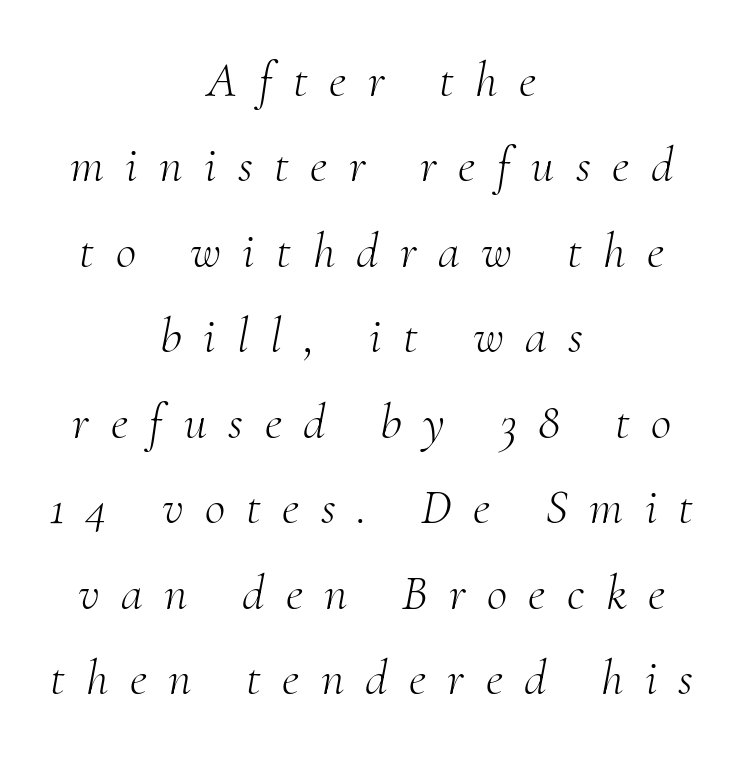
{"serif": "yes", "italic": "yes", "lean": "right", "slant_degrees": 10, "bold": "no", "weight": "light", "width": "normal", "stroke_contrast": "medium", "x_height": "small", "monospaced": "no", "underline": "no", "align": "center", "line_spacing_ratio": 1.71, "letter_spacing": "wide", "letter_spacing_em": 0.43, "glyph_px": 50}
